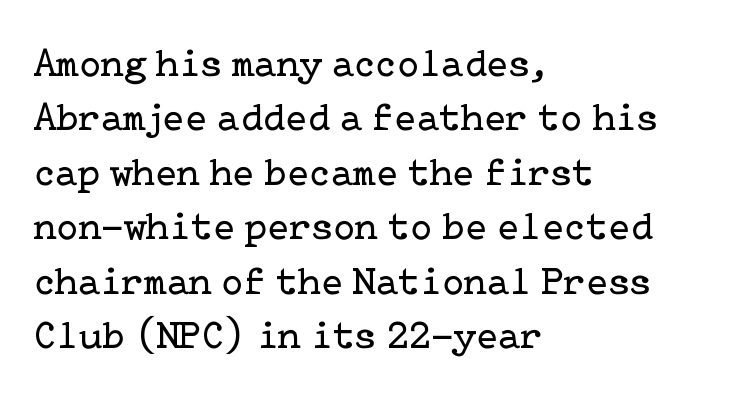
Evenly set lines give the paragraph a standard silhouette. Nobody touched the tracking dial on this one. The typesetting does not lean heavy: it is not bold. Each line starts at the same left margin while the right side varies.
